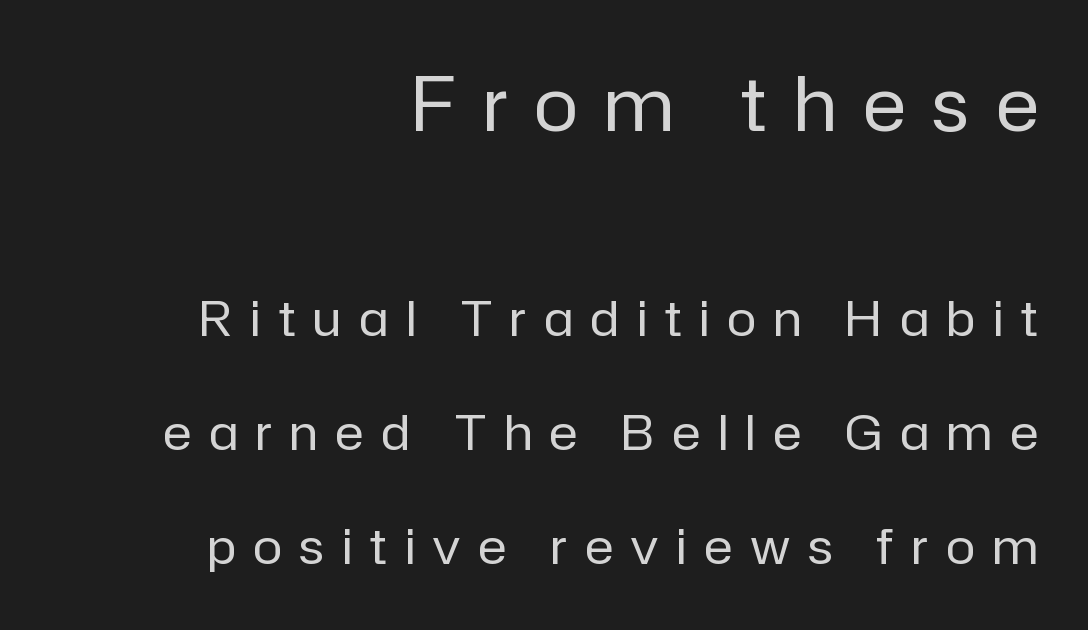
You get the large type first, then a drop to smaller type. Only glyphs here, with clear space below each row. Do the characters align in a grid? No, the font is proportional. Stroke thickness stays within the range of a standard reading face or lighter. A typesetter would mark this as roman, not italic. The rendering anchors every line to the right-hand side.
